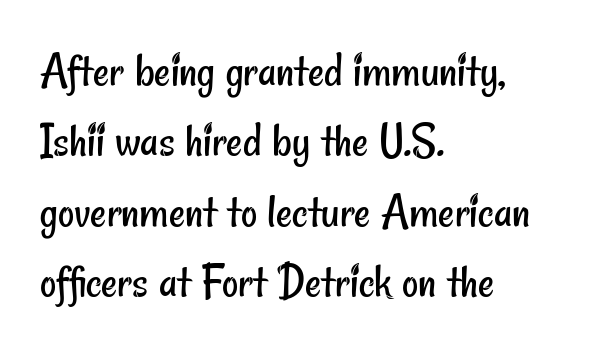
{"serif": "no", "bold": "no", "weight": "regular", "width": "condensed", "stroke_contrast": "low", "x_height": "small", "monospaced": "no", "underline": "no", "align": "left", "line_spacing": "normal", "line_spacing_ratio": 1.41, "letter_spacing": "normal", "letter_spacing_em": 0.0, "glyph_px": 50}
